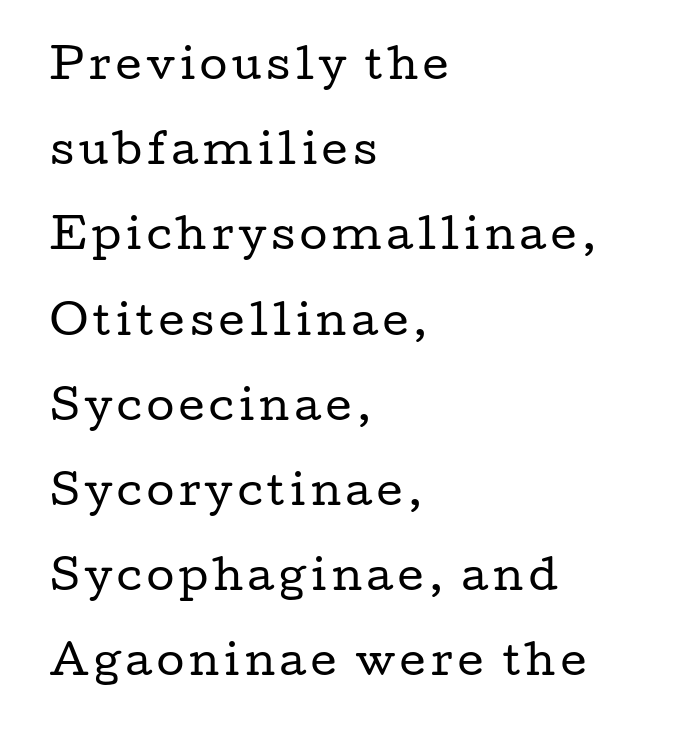
Unmarked baselines from the first word to the last. The letters advance in unequal steps, a hallmark of proportional type. This block would shrink considerably if given ordinary leading; it's expanded now. Leftover space on each line is placed entirely after the last word. Stroke terminals: seriffed.
